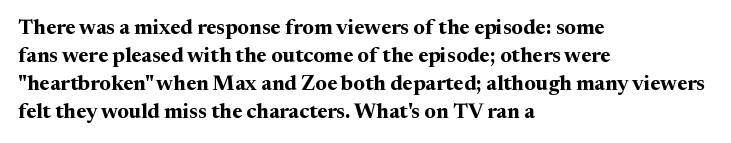
{"italic": "no", "bold": "yes", "underline": "no", "align": "left", "line_spacing": "normal", "line_spacing_ratio": 1.34, "letter_spacing": "normal", "letter_spacing_em": 0.0, "glyph_px": 21}
